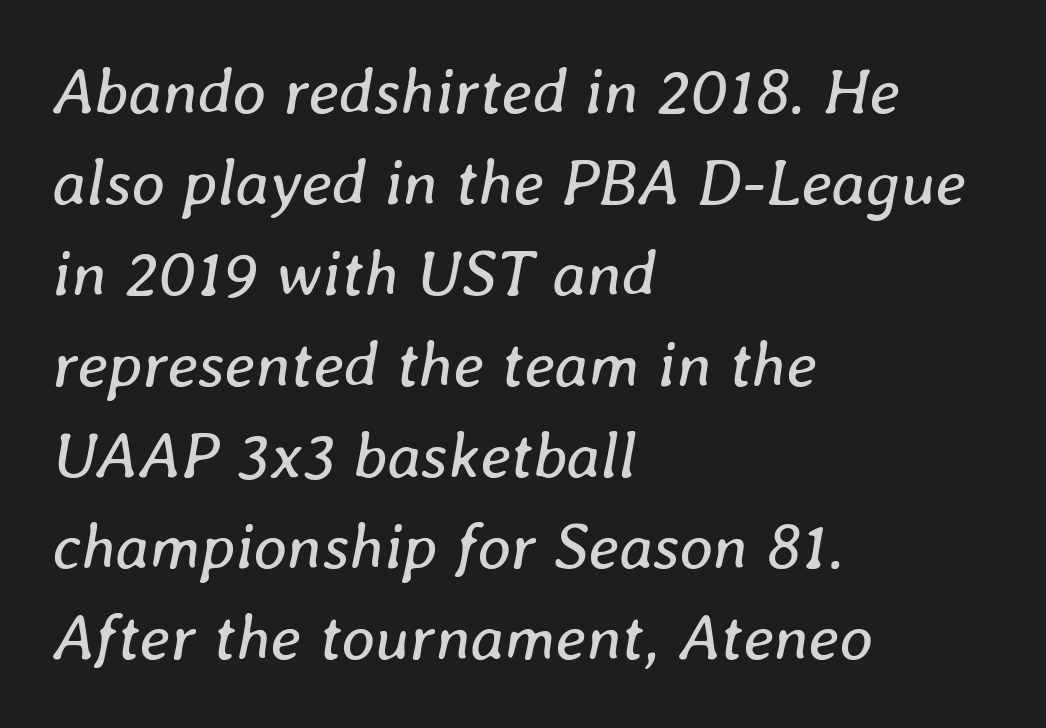
Q: Is the text bold? A: No.
Q: Is the text italic (slanted)? A: Yes, it leans right by about 8 degrees.
Q: Is the text underlined? A: No.
Q: How is the paragraph aligned? A: Left-aligned.
Q: Is the spacing between letters normal or unusually wide? A: Normal.
Q: Is the spacing between lines tight, normal or loose? A: Normal.
Q: Width (condensed, normal, or wide)? A: Normal.
Q: Stroke contrast? A: Low.
Q: x-height? A: Medium.
Q: Monospaced? A: No.
